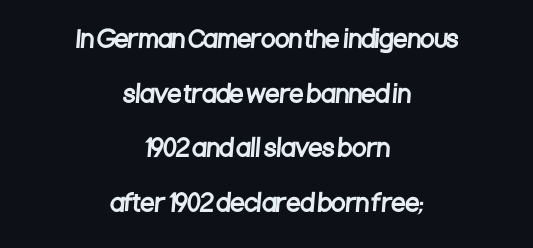
The image shows 23 px text type; set centered, loose line spacing (2.38x), normal letter spacing, not underlined.
